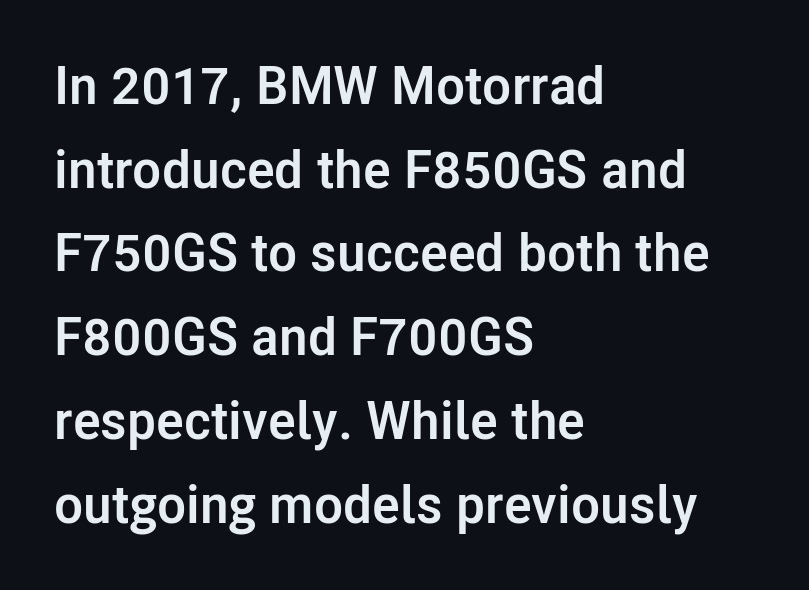
Q: Is the text bold? A: Yes.
Q: Is the text italic (slanted)? A: No, it is upright.
Q: Is the typeface a serif or a sans-serif typeface? A: Sans-serif.
Q: Is the text underlined? A: No.
Q: How is the paragraph aligned? A: Left-aligned.
Q: Is the spacing between letters normal or unusually wide? A: Normal.
Q: Is the spacing between lines tight, normal or loose? A: Normal.
Q: Width (condensed, normal, or wide)? A: Normal.
Q: Stroke contrast? A: Low.
Q: x-height? A: Medium.
Q: Monospaced? A: No.
